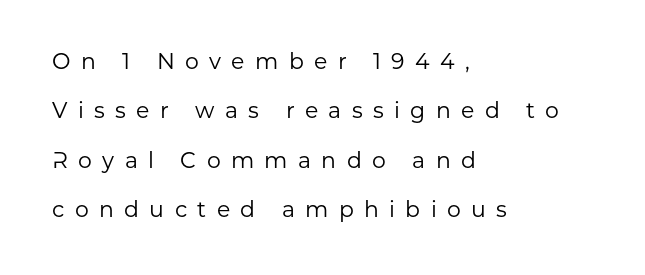
The image shows 22 px text type, upright; set left-aligned, loose line spacing (2.25x), unusually wide letter spacing (+0.47 em), not underlined.
